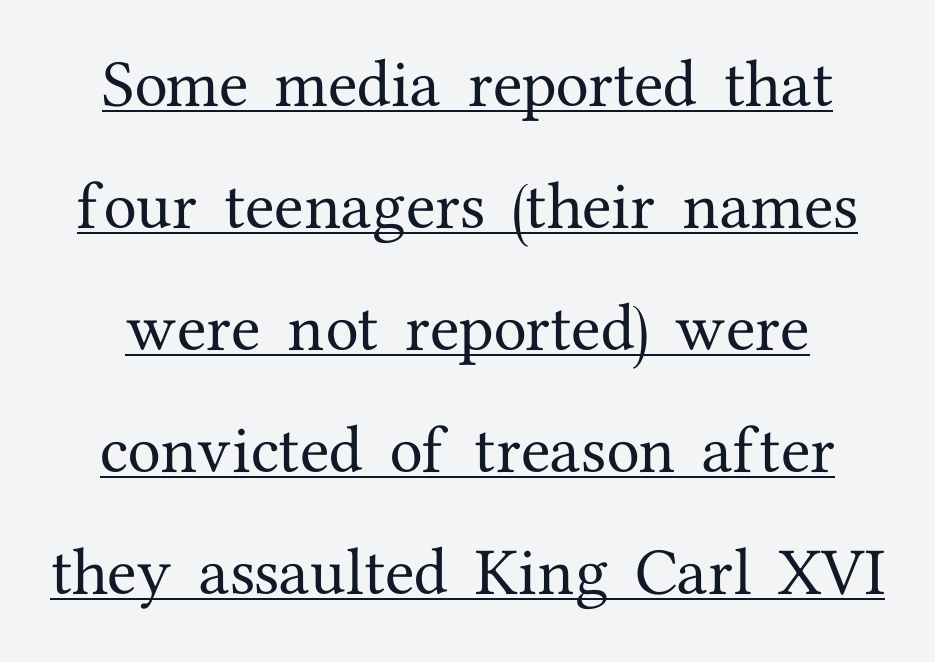
Q: Is the text italic (slanted)? A: No, it is upright.
Q: Is the typeface a serif or a sans-serif typeface? A: Serif.
Q: Is the text underlined? A: Yes.
Q: Is the spacing between letters normal or unusually wide? A: Normal.
Q: Is the spacing between lines tight, normal or loose? A: Loose.
Q: Width (condensed, normal, or wide)? A: Normal.
Q: Stroke contrast? A: Medium.
Q: x-height? A: Medium.
Q: Monospaced? A: No.
